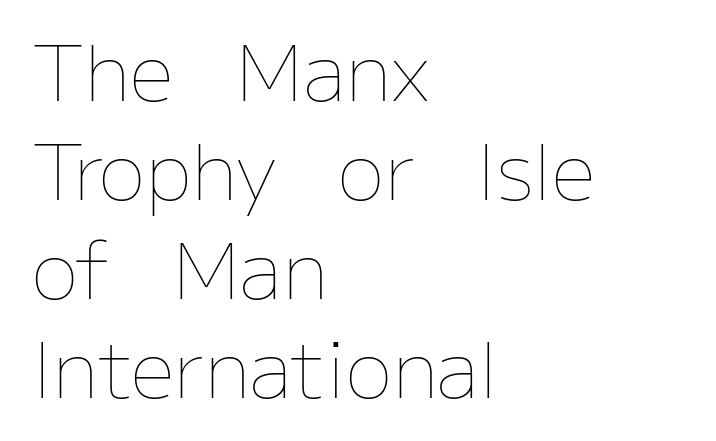
Compared with typical body copy, the letter spacing here is the same. One glance says typical: line gaps are just what's usual. These glyphs show unthickened strokes, regular width or finer. This rendering features lettering with no underline. The rendering anchors every line to the left-hand side. The axis of the letterforms is exactly vertical.
